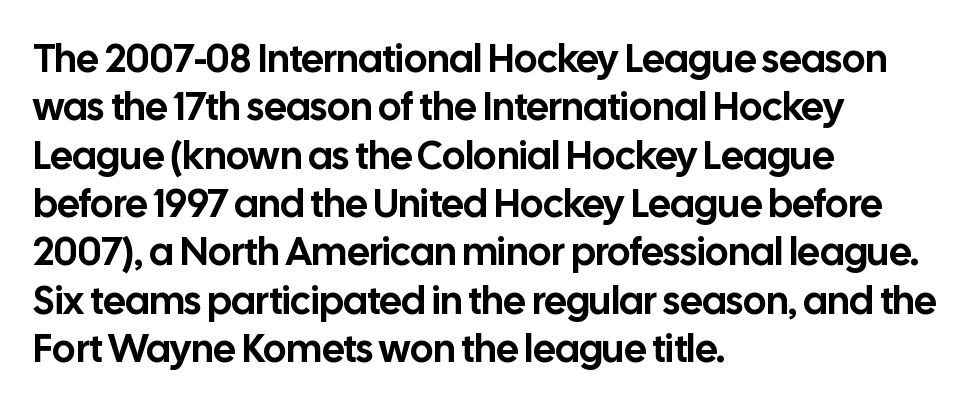
Q: Is the text italic (slanted)? A: No, it is upright.
Q: Is the typeface a serif or a sans-serif typeface? A: Sans-serif.
Q: Is the text underlined? A: No.
Q: How is the paragraph aligned? A: Left-aligned.
Q: Is the spacing between letters normal or unusually wide? A: Normal.
Q: Width (condensed, normal, or wide)? A: Normal.
Q: Stroke contrast? A: Low.
Q: x-height? A: Medium.
Q: Monospaced? A: No.
